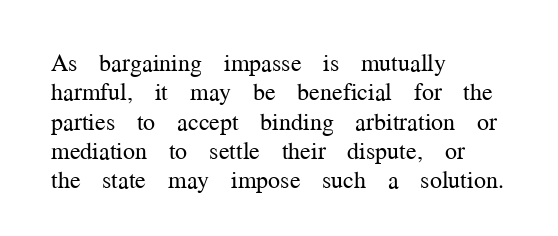
The image shows 24 px text type, upright; set left-aligned, line spacing 1.22x, normal letter spacing, not underlined.
